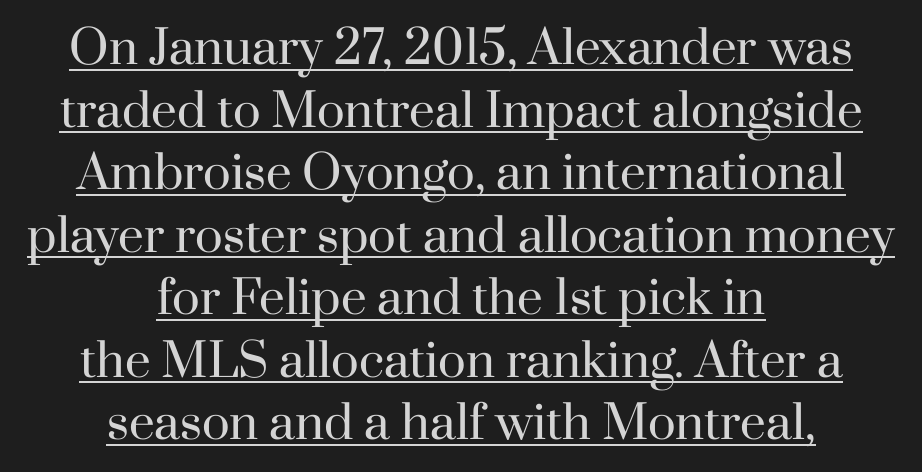
Q: Is the text bold? A: No.
Q: Is the text italic (slanted)? A: No, it is upright.
Q: Is the typeface a serif or a sans-serif typeface? A: Serif.
Q: Is the text underlined? A: Yes.
Q: How is the paragraph aligned? A: Centered.
Q: Is the spacing between letters normal or unusually wide? A: Normal.
Q: Is the spacing between lines tight, normal or loose? A: Normal.
Q: Width (condensed, normal, or wide)? A: Normal.
Q: Stroke contrast? A: High.
Q: x-height? A: Small.
Q: Monospaced? A: No.
